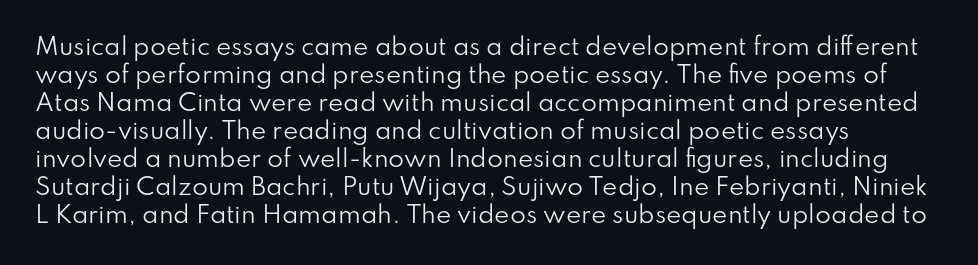
{"italic": "no", "bold": "no", "underline": "no", "align": "left", "line_spacing_ratio": 1.22, "letter_spacing": "normal", "letter_spacing_em": 0.0, "glyph_px": 23}
